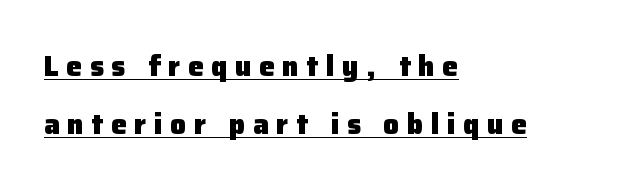
{"serif": "no", "italic": "no", "bold": "yes", "weight": "heavy", "width": "normal", "stroke_contrast": "low", "x_height": "medium", "monospaced": "no", "underline": "yes", "align": "left", "line_spacing": "loose", "line_spacing_ratio": 2.08, "letter_spacing": "wide", "letter_spacing_em": 0.27, "glyph_px": 28}
